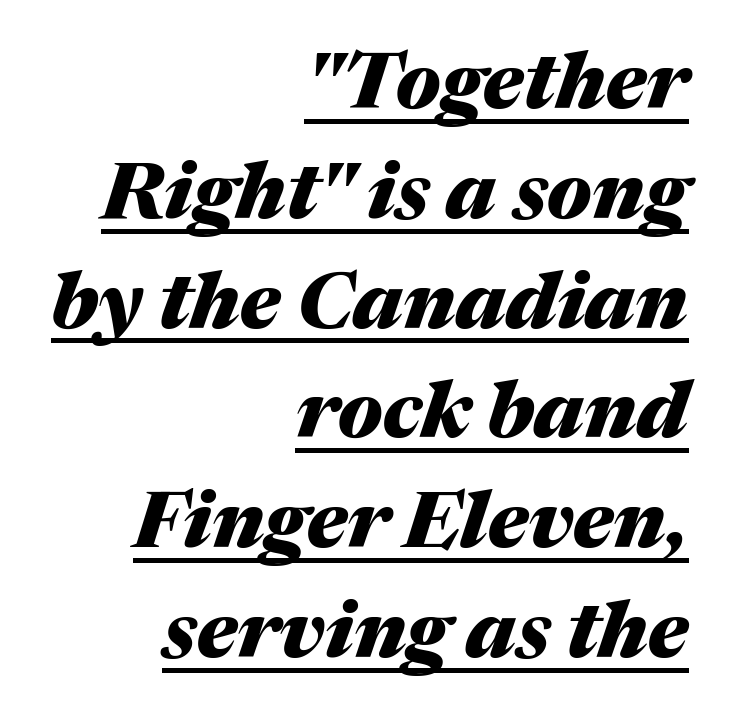
Line spacing here is normal. You could not count columns in this text — the font is proportionally spaced. The paragraph shown leans on its right margin. Letter spacing: default. There's an unmistakable incline to the writing here. A full-strength bold gives these letters their thick strokes.
